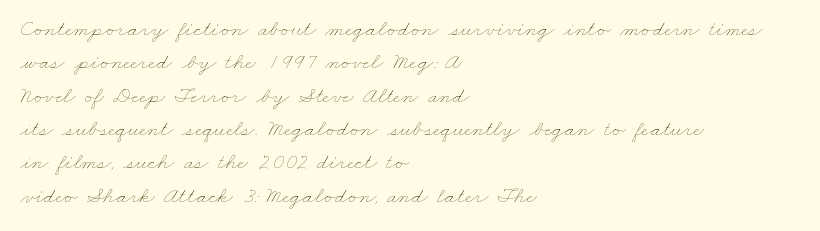
Q: Is the text bold? A: No.
Q: Is the text underlined? A: No.
Q: How is the paragraph aligned? A: Left-aligned.
Q: Is the spacing between letters normal or unusually wide? A: Normal.
Q: Is the spacing between lines tight, normal or loose? A: Normal.
